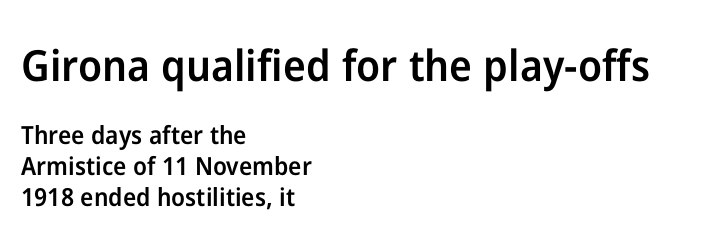
{"serif": "no", "italic": "no", "bold": "semi", "weight": "semibold", "width": "normal", "stroke_contrast": "low", "x_height": "medium", "monospaced": "no", "underline": "no", "align": "left", "line_spacing_ratio": 1.24, "letter_spacing": "normal", "letter_spacing_em": 0.0, "larger_block": "first", "size_ratio": 1.72, "glyph_px": 43}
